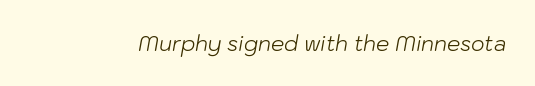
Q: Is the text bold? A: No.
Q: Is the text italic (slanted)? A: Yes, it leans right by about 10 degrees.
Q: Is the text underlined? A: No.
Q: Is the spacing between letters normal or unusually wide? A: Normal.
